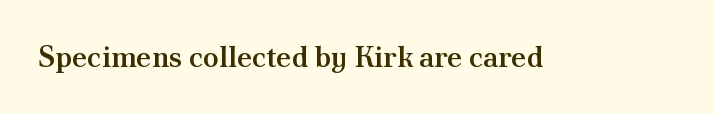
Q: Is the text bold? A: Semi-bold.
Q: Is the text italic (slanted)? A: No, it is upright.
Q: Is the typeface a serif or a sans-serif typeface? A: Serif.
Q: Is the text underlined? A: No.
Q: Is the spacing between letters normal or unusually wide? A: Normal.
Q: Width (condensed, normal, or wide)? A: Normal.
Q: Stroke contrast? A: Medium.
Q: x-height? A: Small.
Q: Monospaced? A: No.
